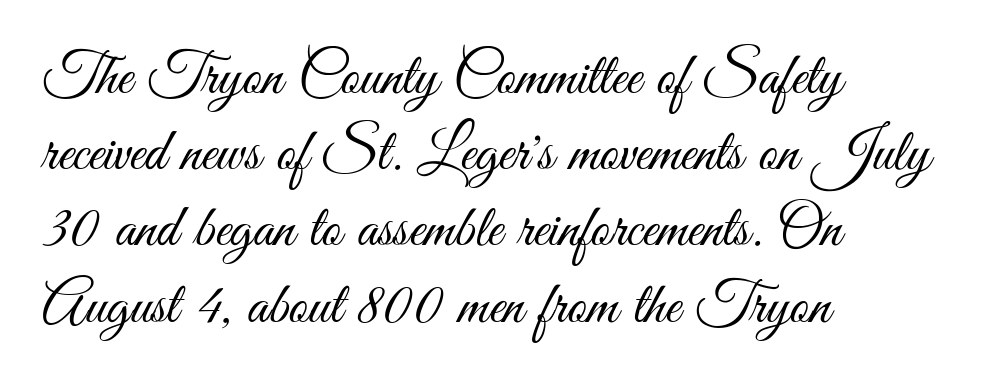
The image shows 60 px light, condensed sans-serif type; set left-aligned, normal line spacing (1.27x), normal letter spacing, not underlined; medium stroke contrast and a small x-height.
